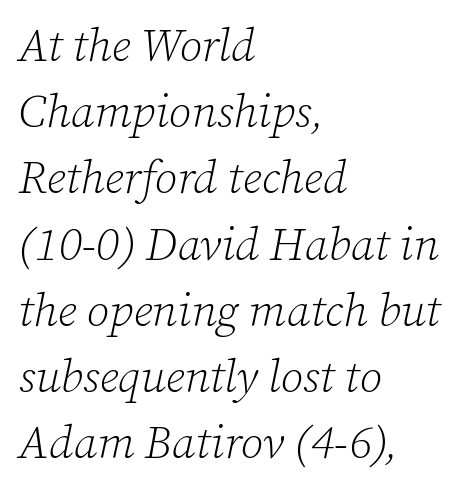
Between one letter and the next there's only the usual sliver of space. The typeface has the unassuming heft of standard copy or less. The rag falls on the right side of this text block. Spacing verdict: proportional, widths tailored to each character. Only glyphs here, with clear space below each row.
